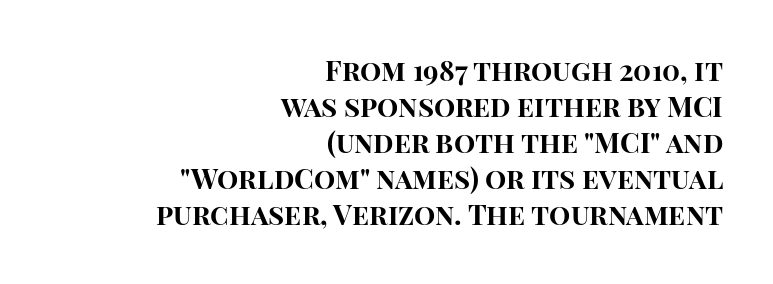
The image shows 28 px bold sans-serif type, upright; set right-aligned, normal line spacing (1.29x), normal letter spacing, not underlined; high stroke contrast and a large x-height.
